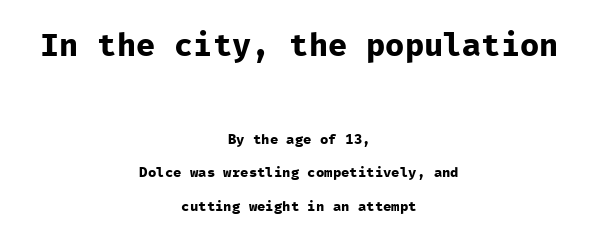
{"serif": "no", "italic": "no", "bold": "yes", "weight": "bold", "width": "normal", "stroke_contrast": "low", "x_height": "medium", "monospaced": "yes", "underline": "no", "align": "center", "line_spacing": "loose", "line_spacing_ratio": 2.41, "letter_spacing": "normal", "letter_spacing_em": 0.0, "larger_block": "first", "size_ratio": 2.29, "glyph_px": 32}
